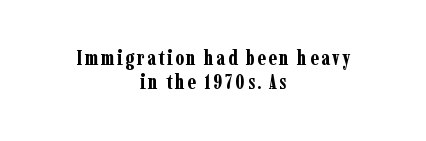
{"italic": "no", "bold": "yes", "underline": "no", "align": "center", "line_spacing_ratio": 1.16, "glyph_px": 21}
